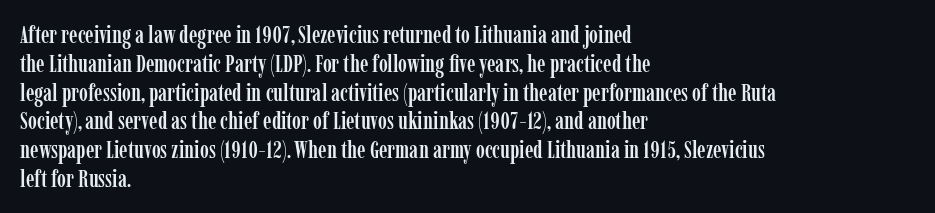
In CSS terms this would be text-align: left. The letters stand upright; this is a roman face. Underlining? Definitely not there. These lines keep a tight, regular rhythm from letter to letter.
